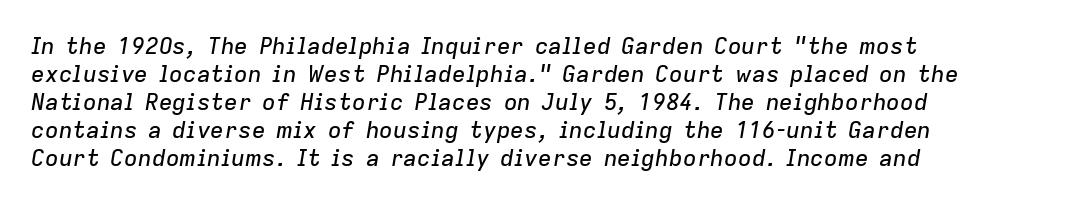
Designer's note — italics engaged. The passage shown is not underscored anywhere. The paragraph has a hard left edge and a soft right edge. Default kerning and tracking; the words read as compact shapes.
